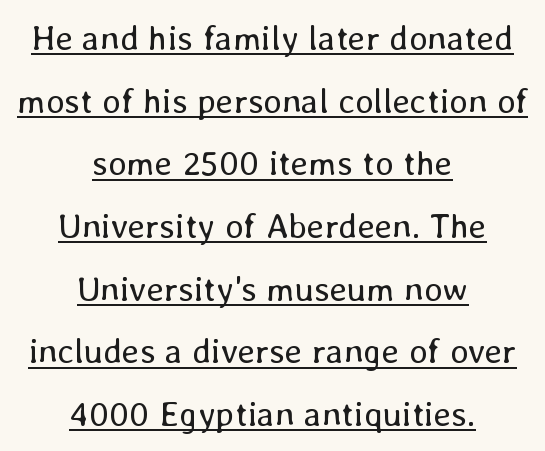
{"italic": "no", "bold": "no", "weight": "regular", "width": "normal", "stroke_contrast": "low", "x_height": "medium", "monospaced": "no", "underline": "yes", "align": "center", "line_spacing_ratio": 1.79, "letter_spacing": "normal", "letter_spacing_em": 0.0, "glyph_px": 35}
